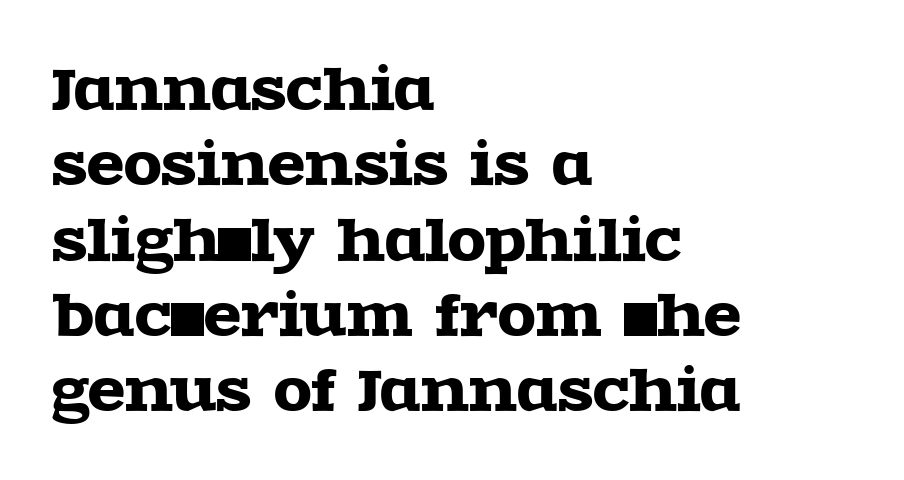
The image shows 55 px wide serif type, upright; set left-aligned, normal line spacing (1.37x), normal letter spacing, not underlined; a large x-height.
